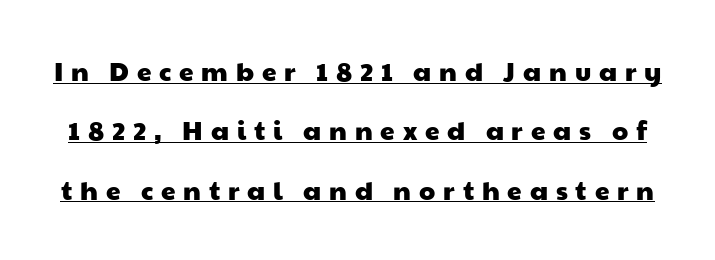
The image shows 26 px text type; set loose line spacing (2.28x), unusually wide letter spacing (+0.3 em), underlined.
